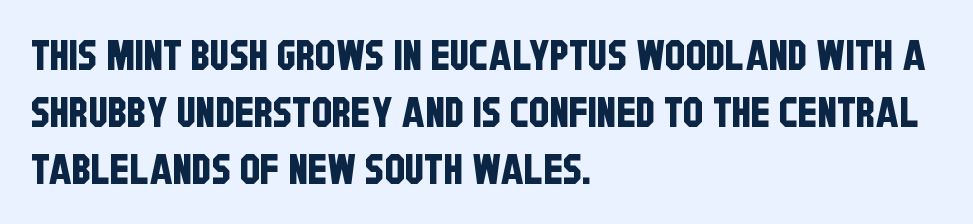
Do the characters align in a grid? No, the font is proportional. Regarding leading, the lines here are spaced in the standard way. Glyph-to-glyph distance matches everyday printed text. This rendering features lettering with no underline.
